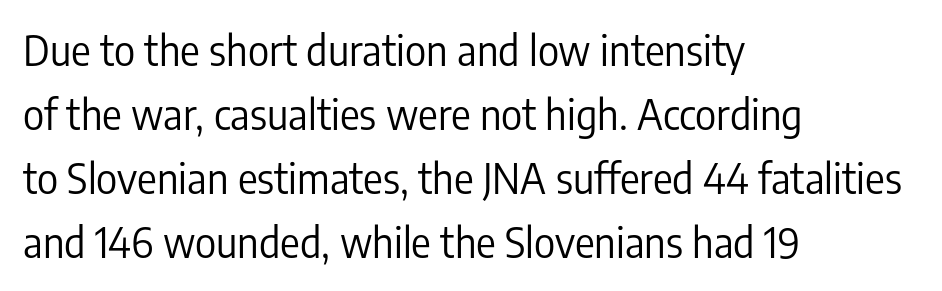
Q: Is the text bold? A: No.
Q: Is the text italic (slanted)? A: No, it is upright.
Q: Is the typeface a serif or a sans-serif typeface? A: Sans-serif.
Q: Is the text underlined? A: No.
Q: How is the paragraph aligned? A: Left-aligned.
Q: Is the spacing between letters normal or unusually wide? A: Normal.
Q: Is the spacing between lines tight, normal or loose? A: Normal.
Q: Width (condensed, normal, or wide)? A: Condensed.
Q: Stroke contrast? A: Low.
Q: x-height? A: Medium.
Q: Monospaced? A: No.
